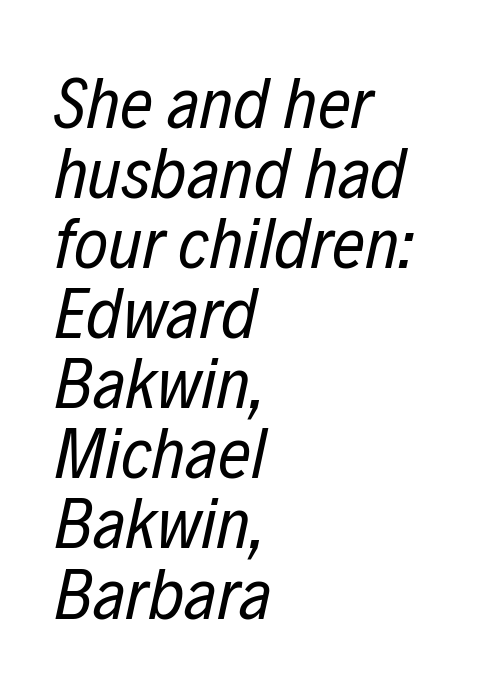
Q: Is the text bold? A: No.
Q: Is the text italic (slanted)? A: Yes, it leans right by about 12 degrees.
Q: Is the text underlined? A: No.
Q: How is the paragraph aligned? A: Left-aligned.
Q: Is the spacing between letters normal or unusually wide? A: Normal.
Q: Is the spacing between lines tight, normal or loose? A: Tight.
Q: Width (condensed, normal, or wide)? A: Condensed.
Q: Stroke contrast? A: Low.
Q: x-height? A: Medium.
Q: Monospaced? A: No.
